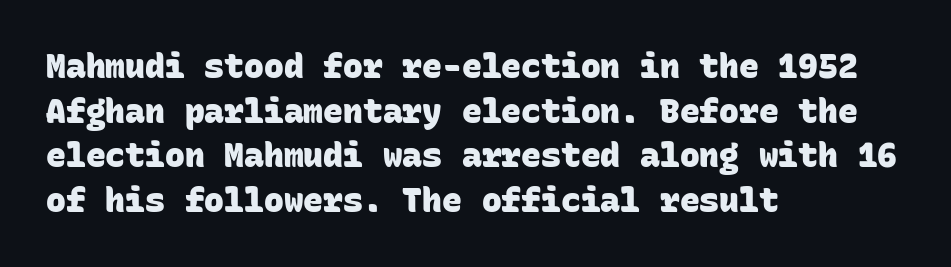
The image shows 33 px heavy sans-serif type, monospaced; set left-aligned, normal line spacing (1.35x), normal letter spacing, not underlined; low stroke contrast and a large x-height.
